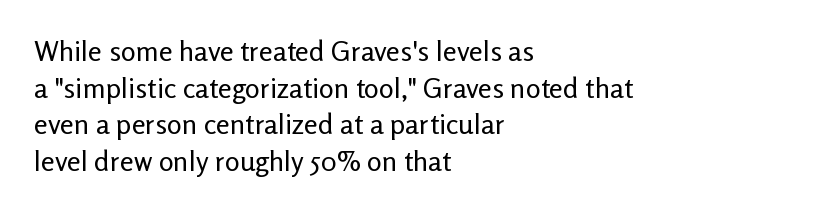
Q: Is the text bold? A: No.
Q: Is the text italic (slanted)? A: No, it is upright.
Q: Is the typeface a serif or a sans-serif typeface? A: Sans-serif.
Q: Is the text underlined? A: No.
Q: How is the paragraph aligned? A: Left-aligned.
Q: Is the spacing between letters normal or unusually wide? A: Normal.
Q: Is the spacing between lines tight, normal or loose? A: Normal.
Q: Width (condensed, normal, or wide)? A: Normal.
Q: Stroke contrast? A: Low.
Q: x-height? A: Medium.
Q: Monospaced? A: No.
